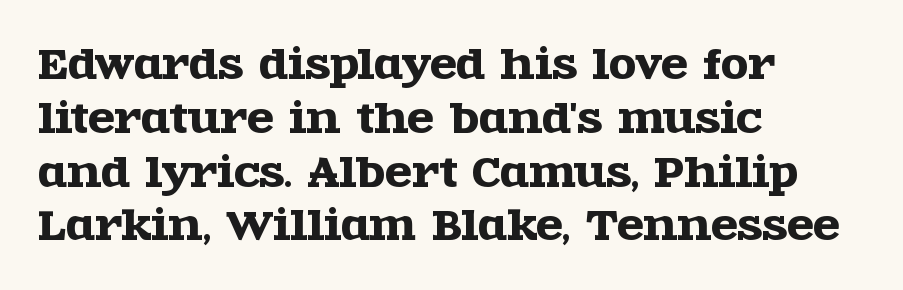
The image shows 39 px wide serif type, upright; set left-aligned, normal line spacing (1.38x), normal letter spacing, not underlined; a large x-height.
